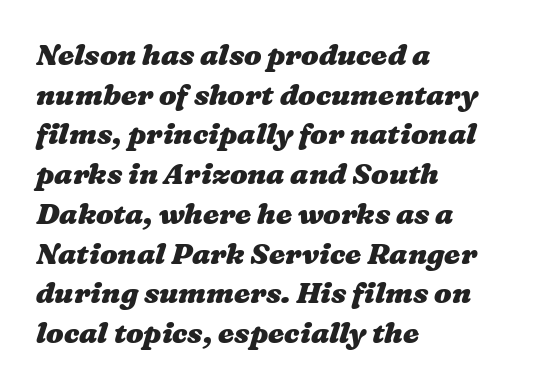
The image shows 29 px heavy, wide type; set left-aligned, normal line spacing (1.37x), normal letter spacing, not underlined; medium stroke contrast and a medium x-height.
